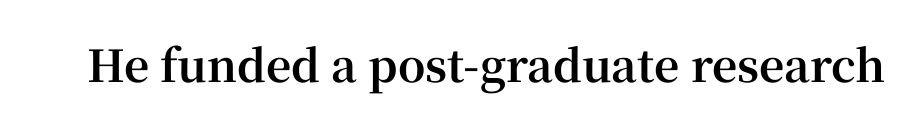
The image shows 44 px bold serif type, upright; set normal letter spacing, not underlined; high stroke contrast and a medium x-height.
